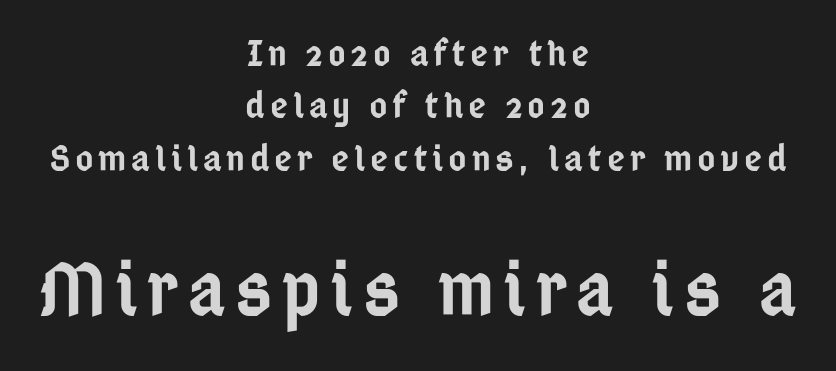
Whoever set this made the second block the dominant, larger element. In terms of letterform style, serifs are entirely absent. Centered paragraph, ragged on both sides. Honestly, the row spacing looks completely unremarkable. Typographic density is moderately raised because the face is semibold.
